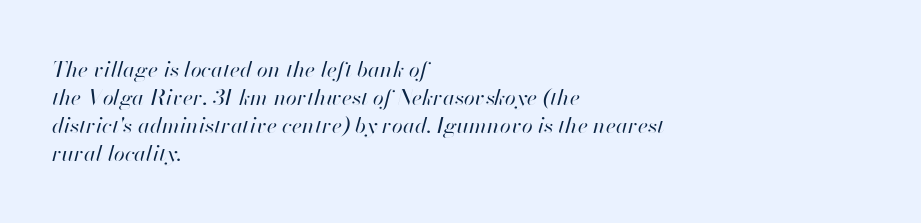
The image shows 22 px text type, italic (leaning right); set left-aligned, normal line spacing (1.28x), normal letter spacing, not underlined.
